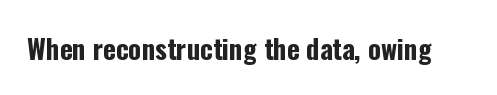
What stands out about the letter spacing? Nothing — it is the standard amount. No italicization has been applied; the sample stays upright. The gap between lines stays unmarked. Thick stems and heavy bowls — unmistakably bold.
